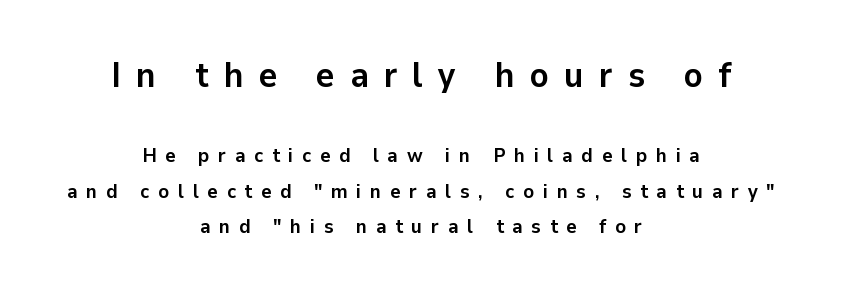
{"serif": "no", "italic": "no", "bold": "yes", "weight": "semibold", "width": "normal", "stroke_contrast": "low", "x_height": "medium", "monospaced": "no", "underline": "no", "align": "center", "line_spacing_ratio": 1.78, "letter_spacing": "wide", "letter_spacing_em": 0.43, "larger_block": "first", "size_ratio": 1.75, "glyph_px": 35}
